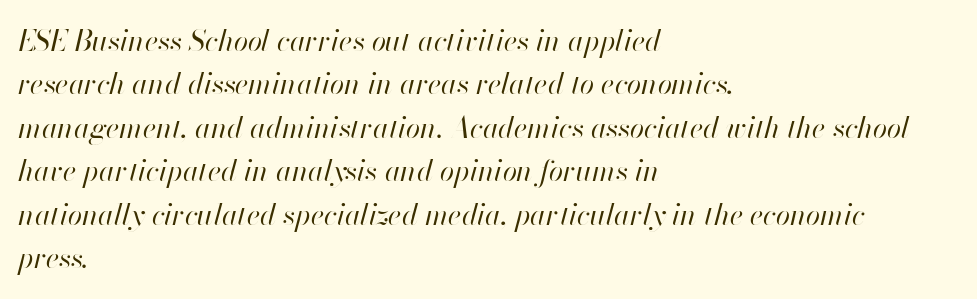
{"italic": "yes", "lean": "right", "slant_degrees": 13, "bold": "no", "weight": "regular", "width": "normal", "stroke_contrast": "high", "x_height": "small", "monospaced": "no", "underline": "no", "align": "left", "line_spacing": "normal", "line_spacing_ratio": 1.5, "letter_spacing": "normal", "letter_spacing_em": 0.0, "glyph_px": 29}
